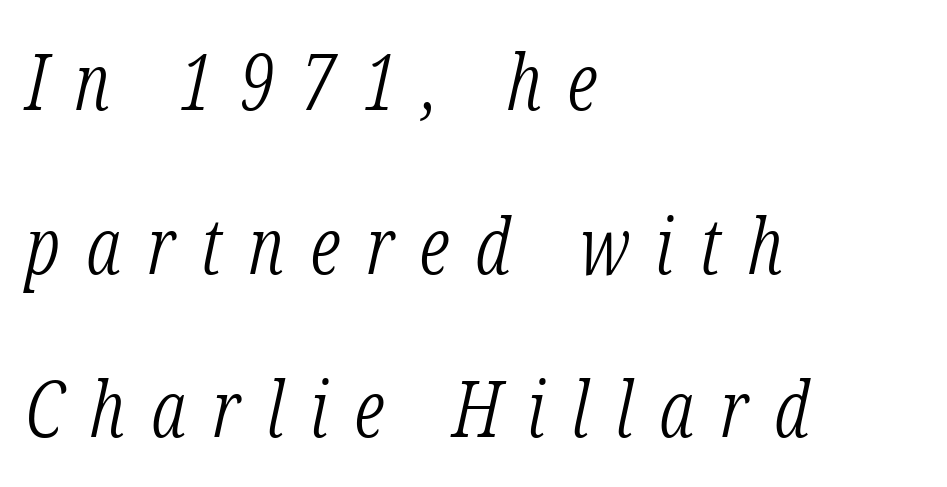
Q: Is the text bold? A: No.
Q: Is the text italic (slanted)? A: Yes, it leans right by about 12 degrees.
Q: Is the typeface a serif or a sans-serif typeface? A: Serif.
Q: Is the text underlined? A: No.
Q: How is the paragraph aligned? A: Left-aligned.
Q: Is the spacing between letters normal or unusually wide? A: Unusually wide.
Q: Is the spacing between lines tight, normal or loose? A: Loose.
Q: Width (condensed, normal, or wide)? A: Condensed.
Q: Stroke contrast? A: Low.
Q: x-height? A: Medium.
Q: Monospaced? A: No.
